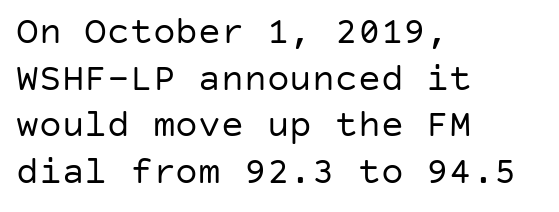
Q: Is the text bold? A: No.
Q: Is the text italic (slanted)? A: No, it is upright.
Q: Is the typeface a serif or a sans-serif typeface? A: Sans-serif.
Q: Is the text underlined? A: No.
Q: How is the paragraph aligned? A: Left-aligned.
Q: Is the spacing between letters normal or unusually wide? A: Normal.
Q: Width (condensed, normal, or wide)? A: Normal.
Q: Stroke contrast? A: Low.
Q: x-height? A: Large.
